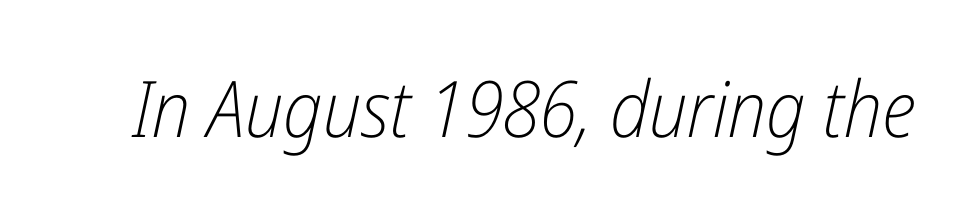
Has an underline been added? It has not. Glyph-to-glyph distance matches everyday printed text. Character widths vary here, with narrow letters taking less room than wide ones. On a weight scale, this lands at 450 or below. Italic: yes, the glyphs are oblique.
